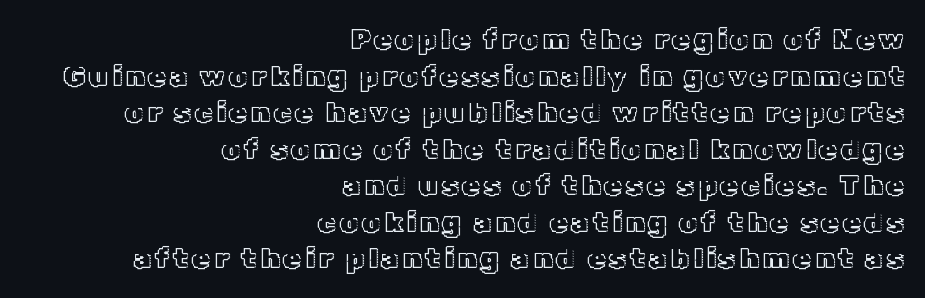
The image shows 29 px text type, upright; set right-aligned, normal line spacing (1.26x), not underlined; a medium x-height.
